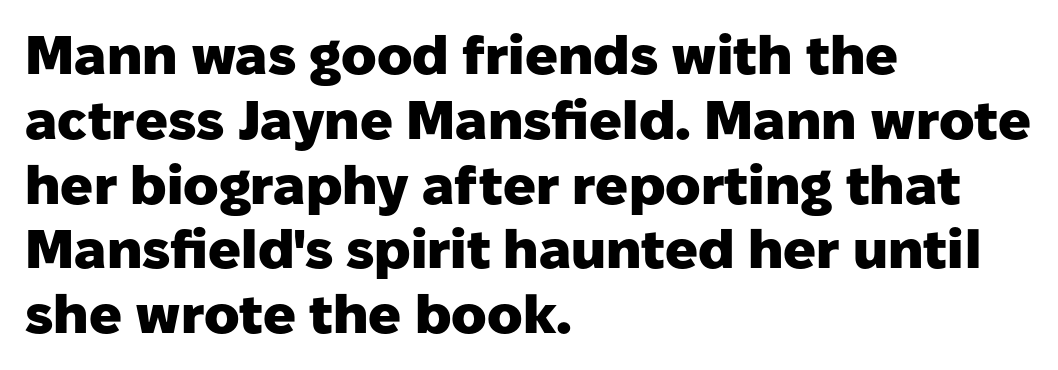
Q: Is the text bold? A: Yes.
Q: Is the text italic (slanted)? A: No, it is upright.
Q: Is the typeface a serif or a sans-serif typeface? A: Sans-serif.
Q: Is the text underlined? A: No.
Q: How is the paragraph aligned? A: Left-aligned.
Q: Is the spacing between letters normal or unusually wide? A: Normal.
Q: Width (condensed, normal, or wide)? A: Normal.
Q: Stroke contrast? A: Low.
Q: x-height? A: Medium.
Q: Monospaced? A: No.
